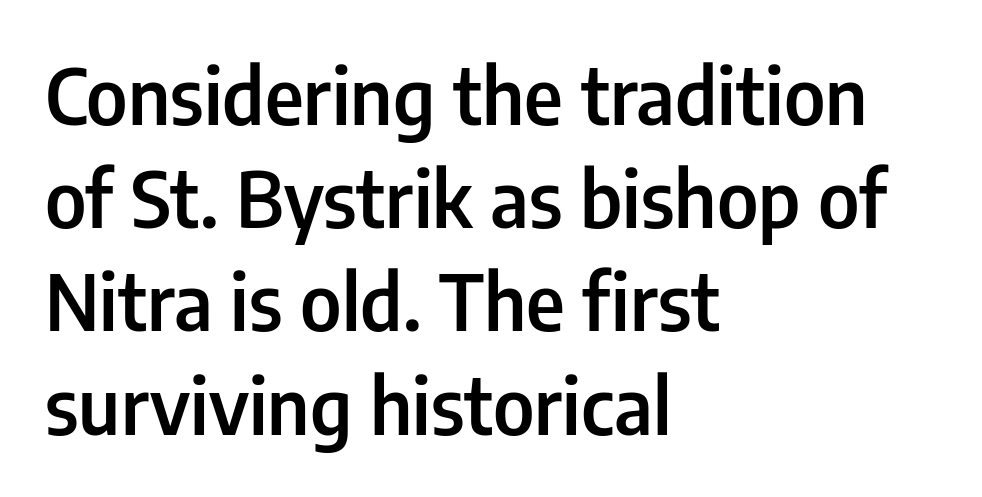
The passage shown is not underscored anywhere. Each new line begins a customary step beneath the previous one. A typesetter would call this proportional, since set widths differ per character. Is there any slant? The stems are plumb. Short note: letters normally spaced. As a designer I'd log this as weight 600, semibold.
